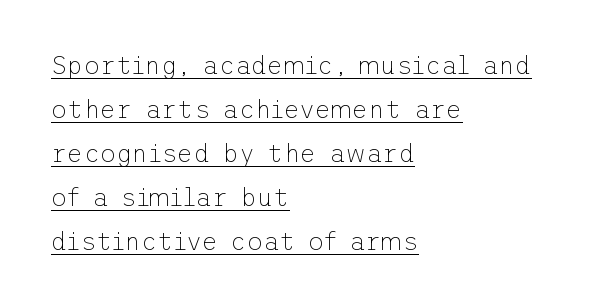
The image shows 25 px text type, upright; set left-aligned, line spacing 1.76x, normal letter spacing, underlined.
